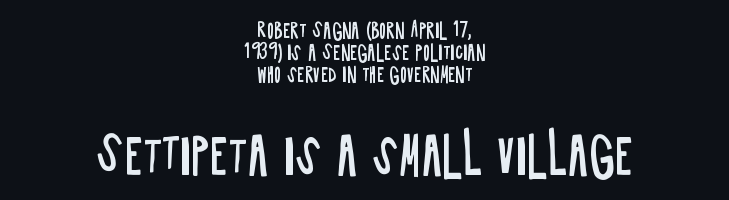
Q: Is the text bold? A: No.
Q: Is the text italic (slanted)? A: No, it is upright.
Q: Is the typeface a serif or a sans-serif typeface? A: Sans-serif.
Q: Is the text underlined? A: No.
Q: How is the paragraph aligned? A: Centered.
Q: Is the spacing between letters normal or unusually wide? A: Normal.
Q: Which block of text is set in a larger size, the first (top) or the second (bottom)? A: The second (bottom) one.
Q: Width (condensed, normal, or wide)? A: Condensed.
Q: Stroke contrast? A: Low.
Q: x-height? A: Large.
Q: Monospaced? A: No.
